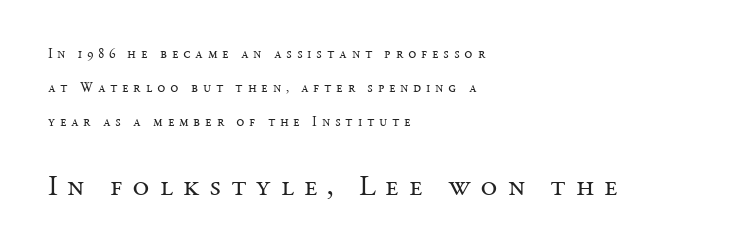
Q: Is the text bold? A: No.
Q: Is the text italic (slanted)? A: No, it is upright.
Q: Is the typeface a serif or a sans-serif typeface? A: Serif.
Q: Is the text underlined? A: No.
Q: How is the paragraph aligned? A: Left-aligned.
Q: Is the spacing between letters normal or unusually wide? A: Unusually wide.
Q: Is the spacing between lines tight, normal or loose? A: Loose.
Q: Which block of text is set in a larger size, the first (top) or the second (bottom)? A: The second (bottom) one.
Q: Width (condensed, normal, or wide)? A: Normal.
Q: Stroke contrast? A: Medium.
Q: x-height? A: Medium.
Q: Monospaced? A: No.
